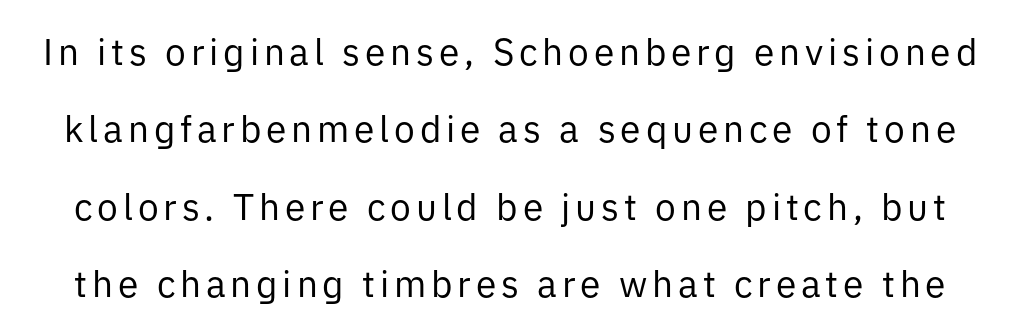
The image shows 37 px regular-weight sans-serif type, upright; set loose line spacing (2.09x), not underlined; low stroke contrast and a medium x-height.
